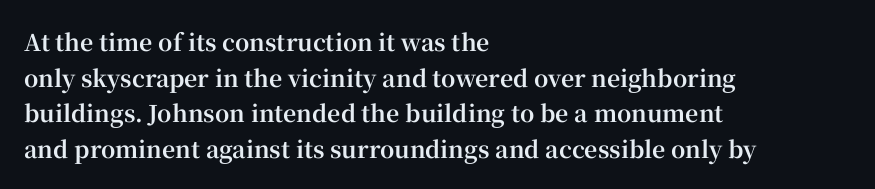
The image shows 23 px bold type, upright; set left-aligned, normal line spacing (1.55x), normal letter spacing, not underlined.
